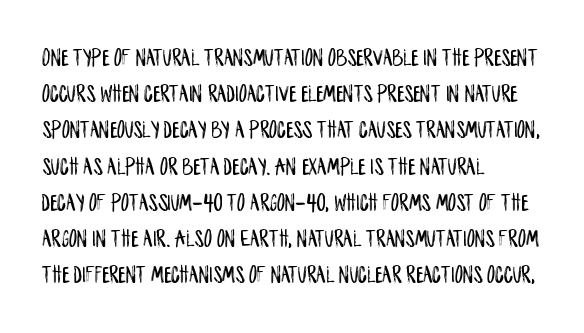
{"italic": "no", "underline": "no", "align": "left", "line_spacing": "normal", "line_spacing_ratio": 1.45, "letter_spacing": "normal", "letter_spacing_em": 0.0, "glyph_px": 25}
